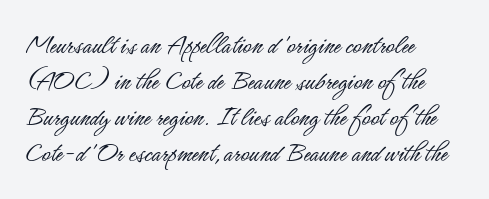
The image shows 29 px light, condensed sans-serif type; set left-aligned, line spacing 1.24x, normal letter spacing, not underlined; low stroke contrast and a small x-height.
